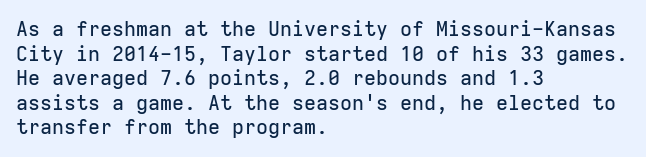
{"italic": "no", "underline": "no", "align": "left", "line_spacing_ratio": 1.23, "letter_spacing": "normal", "letter_spacing_em": 0.0, "glyph_px": 20}
